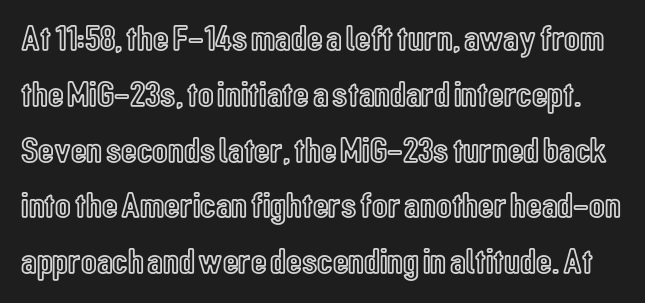
This sample keeps an unexceptional amount of space between lines. The typography opts for an upright posture over an oblique one. Has an underline been added? It has not. Tracking value appears to be zero — textbook default spacing. Proportional: the letters do not fall into vertical columns.
